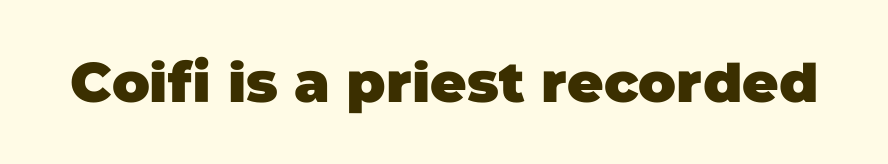
The image shows 56 px heavy sans-serif type; set normal letter spacing, not underlined; low stroke contrast and a large x-height.
